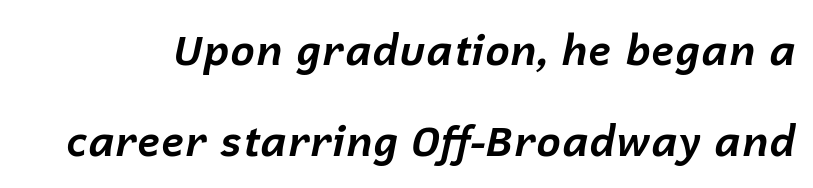
Q: Is the text bold? A: Yes.
Q: Is the text italic (slanted)? A: Yes, it leans right by about 12 degrees.
Q: Is the text underlined? A: No.
Q: Is the spacing between letters normal or unusually wide? A: Normal.
Q: Is the spacing between lines tight, normal or loose? A: Loose.
Q: Width (condensed, normal, or wide)? A: Normal.
Q: Stroke contrast? A: Low.
Q: x-height? A: Medium.
Q: Monospaced? A: No.
